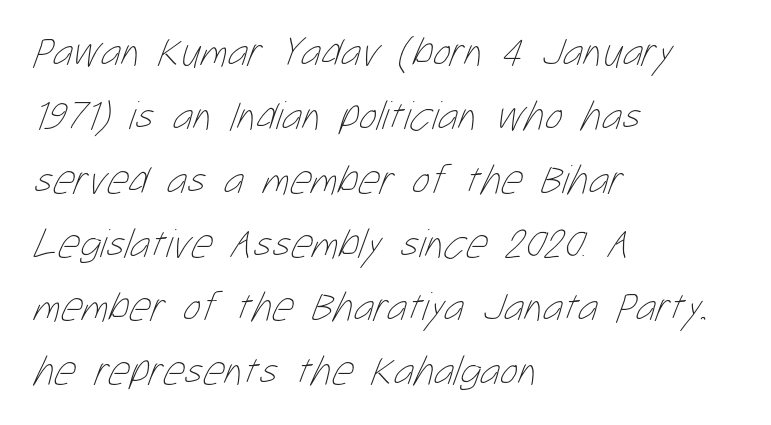
Standard letterfit; no display-style spreading of the glyphs. Short and long lines alike share a common starting point at left. The letters advance in unequal steps, a hallmark of proportional type. The area under the type is left untouched.
